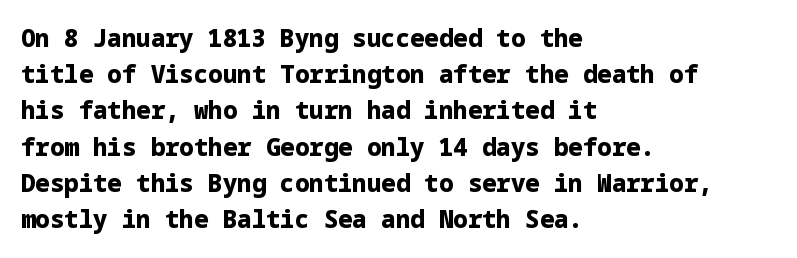
The vertical gap from one line to the next is medium. In terms of posture, this sample is upright. Look at the stroke-to-counter ratio: heavy, a bold. Clear beneath every line of the passage. Casual observation: everything's shoved over to the left. You could call the tracking neutral — neither tight nor loose.
